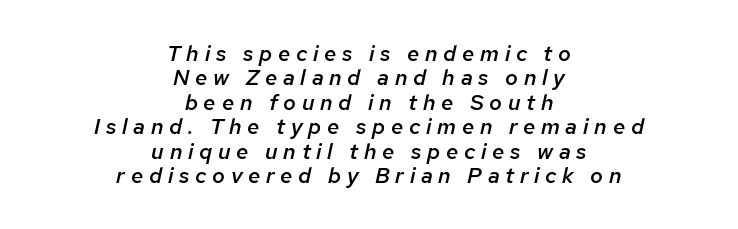
Q: Is the text bold? A: Semi-bold.
Q: Is the text italic (slanted)? A: Yes, it leans right by about 12 degrees.
Q: Is the text underlined? A: No.
Q: How is the paragraph aligned? A: Centered.
Q: Is the spacing between letters normal or unusually wide? A: Unusually wide.
Q: Is the spacing between lines tight, normal or loose? A: Tight.
